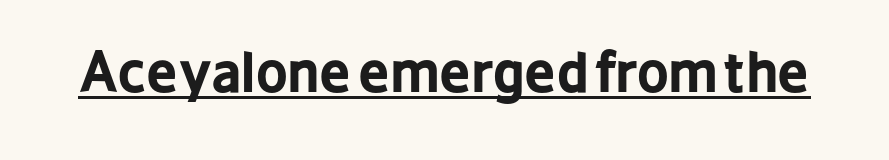
{"serif": "no", "italic": "no", "bold": "yes", "weight": "bold", "width": "condensed", "stroke_contrast": "low", "x_height": "medium", "monospaced": "no", "underline": "yes", "letter_spacing": "normal", "letter_spacing_em": 0.0, "glyph_px": 55}
